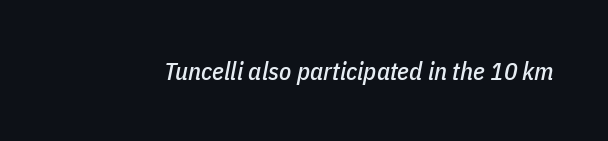
Q: Is the text italic (slanted)? A: Yes, it leans right by about 11 degrees.
Q: Is the text underlined? A: No.
Q: Is the spacing between letters normal or unusually wide? A: Normal.
